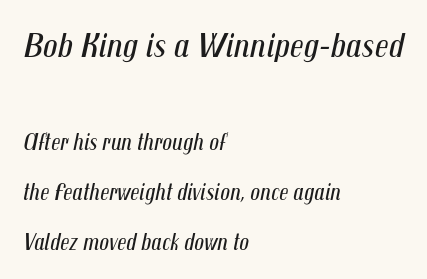
The rendering uses a large line-height, opening up the rows. Type size steps down from the first block to the second. Quick note: underline off. Tracking value appears to be zero — textbook default spacing.
